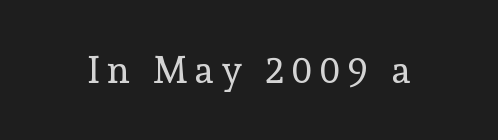
This is the regular roman posture of the typeface. Small tapered or slab feet sit at the stroke ends, so this counts as serif. The face used here is proportionally spaced, like ordinary book or web type. The space beneath each line is pristine and unruled. No heavy texture on the line: the type isn't bold.
